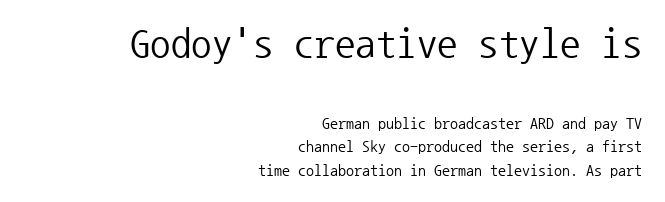
The image shows 41 px regular-weight sans-serif type, upright, monospaced; set right-aligned, normal line spacing (1.45x), normal letter spacing, not underlined; the first (top) block is 2.56x larger; low stroke contrast and a medium x-height.
